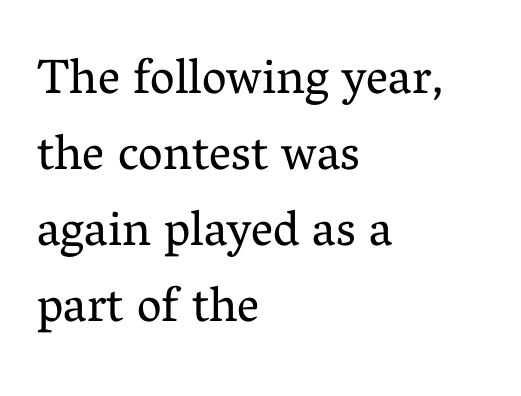
Ordinary non-slanted type is in use. Lines of text with bare space underneath. The type family on display is of the serif kind. Reading down the block, your eye returns to a fixed left position each line.
